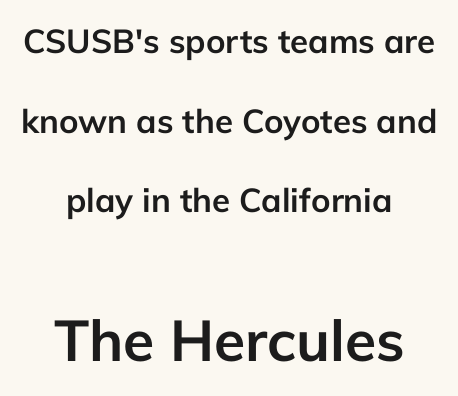
Q: Is the text bold? A: Yes.
Q: Is the text italic (slanted)? A: No, it is upright.
Q: Is the typeface a serif or a sans-serif typeface? A: Sans-serif.
Q: Is the text underlined? A: No.
Q: How is the paragraph aligned? A: Centered.
Q: Is the spacing between letters normal or unusually wide? A: Normal.
Q: Is the spacing between lines tight, normal or loose? A: Loose.
Q: Which block of text is set in a larger size, the first (top) or the second (bottom)? A: The second (bottom) one.
Q: Width (condensed, normal, or wide)? A: Normal.
Q: Stroke contrast? A: Low.
Q: x-height? A: Medium.
Q: Monospaced? A: No.
